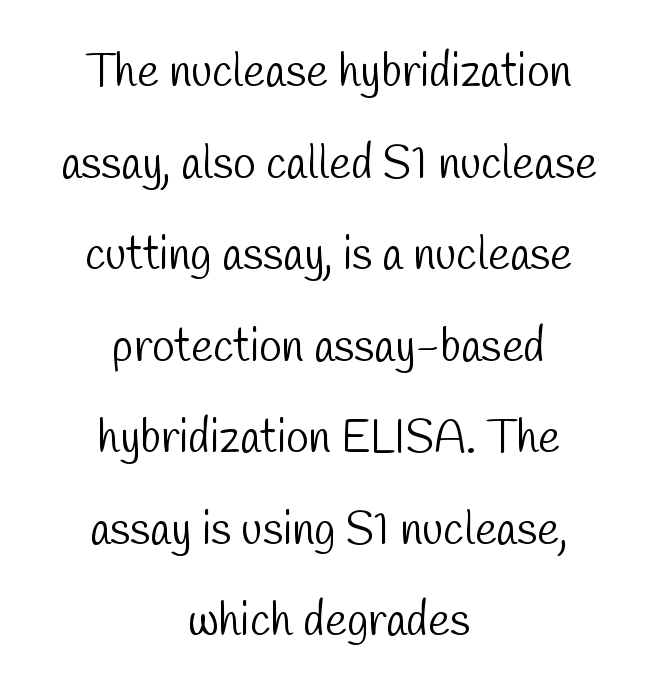
The rendering shows plain stroke endings on the letterforms — a sans-serif design. Horizontally, the lines are justified to the midpoint only. Think of a printed novel: that variable character pitch is what you see here. A great deal of white space separates one row of letters from the next.
